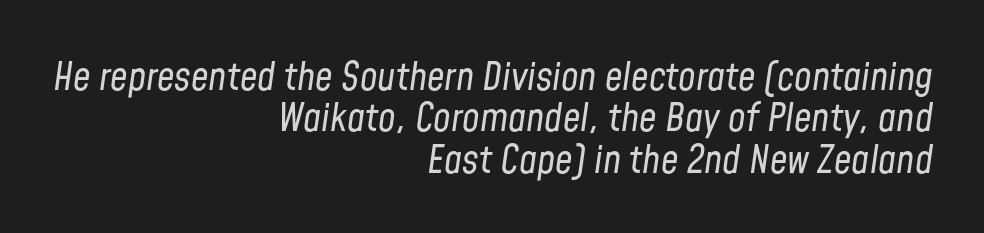
The vertical gap from one line to the next is small. The text block is weighted toward the right margin, trailing off unevenly leftward. The face used here is rendered with its standard letterfit. A typesetter would call this proportional, since set widths differ per character.
